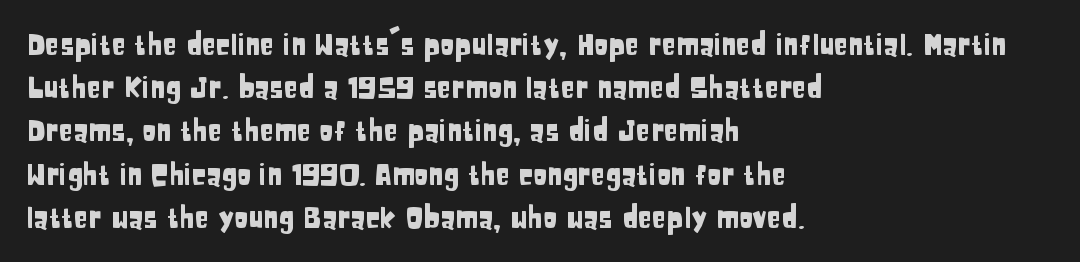
Q: Is the text italic (slanted)? A: No, it is upright.
Q: Is the typeface a serif or a sans-serif typeface? A: Sans-serif.
Q: Is the text underlined? A: No.
Q: How is the paragraph aligned? A: Left-aligned.
Q: Is the spacing between letters normal or unusually wide? A: Normal.
Q: Is the spacing between lines tight, normal or loose? A: Normal.
Q: Width (condensed, normal, or wide)? A: Condensed.
Q: Stroke contrast? A: Low.
Q: x-height? A: Large.
Q: Monospaced? A: No.
